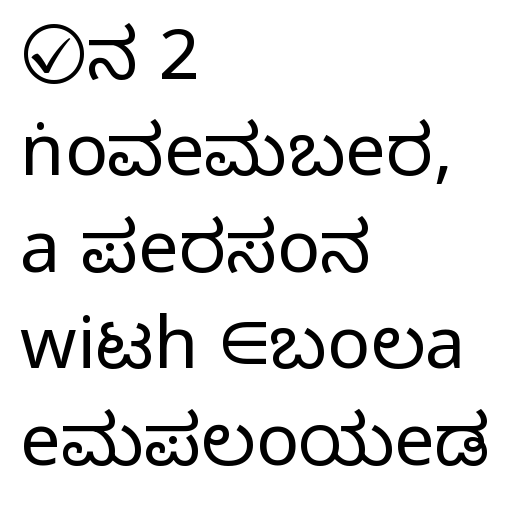
Q: Is the text bold? A: No.
Q: Is the text italic (slanted)? A: No, it is upright.
Q: Is the typeface a serif or a sans-serif typeface? A: Sans-serif.
Q: Is the text underlined? A: No.
Q: How is the paragraph aligned? A: Left-aligned.
Q: Is the spacing between letters normal or unusually wide? A: Normal.
Q: Is the spacing between lines tight, normal or loose? A: Normal.
Q: Width (condensed, normal, or wide)? A: Normal.
Q: Stroke contrast? A: Low.
Q: x-height? A: Medium.
Q: Monospaced? A: No.
